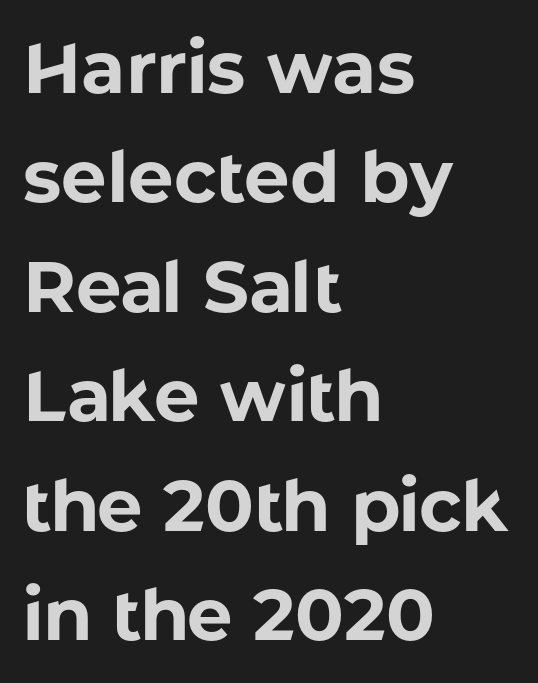
The image shows 72 px bold sans-serif type, upright; set left-aligned, normal line spacing (1.52x), normal letter spacing, not underlined; low stroke contrast and a medium x-height.
